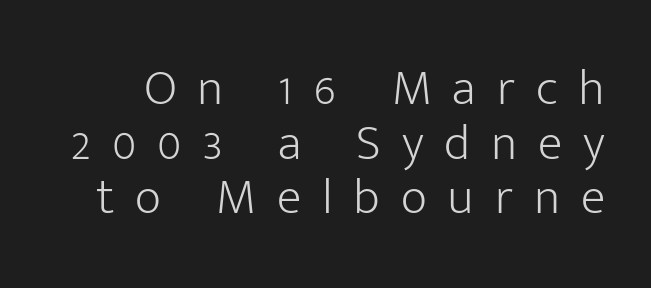
Underlining? Definitely not there. These lines are rendered in a variable-pitch font. Upright lettering throughout. Horizontal bands of white between lines are thin slivers. The tracking reads as deliberately expanded to a designer's eye.
